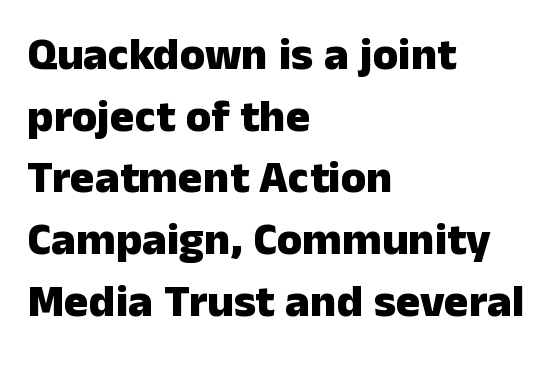
The image shows 46 px heavy sans-serif type, upright; set left-aligned, normal line spacing (1.34x), normal letter spacing, not underlined; low stroke contrast and a medium x-height.
